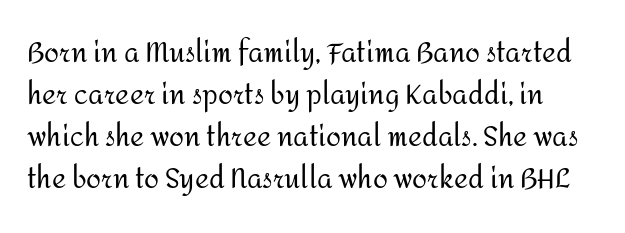
The image shows 27 px text type, upright; set normal line spacing (1.55x), normal letter spacing, not underlined.
